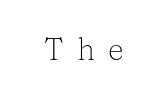
{"serif": "yes", "italic": "no", "bold": "no", "weight": "light", "width": "normal", "stroke_contrast": "low", "x_height": "medium", "monospaced": "no", "underline": "no", "letter_spacing": "wide", "letter_spacing_em": 0.41, "glyph_px": 31}
